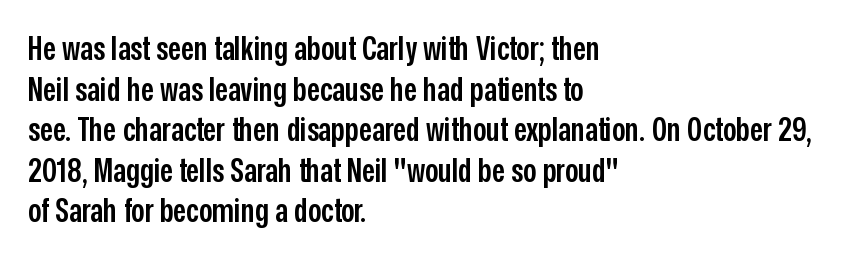
{"serif": "no", "italic": "no", "bold": "semi", "weight": "semibold", "width": "condensed", "stroke_contrast": "low", "x_height": "medium", "monospaced": "no", "underline": "no", "align": "left", "line_spacing_ratio": 1.23, "letter_spacing": "normal", "letter_spacing_em": 0.0, "glyph_px": 33}
